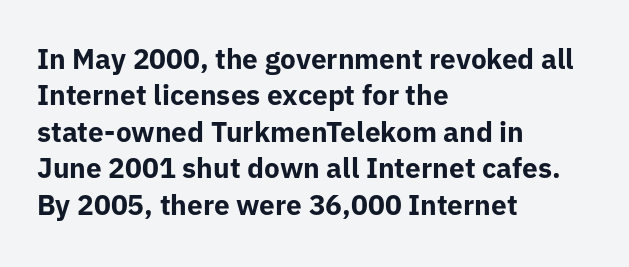
Q: Is the text bold? A: Yes.
Q: Is the text italic (slanted)? A: No, it is upright.
Q: Is the typeface a serif or a sans-serif typeface? A: Sans-serif.
Q: Is the text underlined? A: No.
Q: How is the paragraph aligned? A: Left-aligned.
Q: Is the spacing between letters normal or unusually wide? A: Normal.
Q: Is the spacing between lines tight, normal or loose? A: Normal.
Q: Width (condensed, normal, or wide)? A: Normal.
Q: Stroke contrast? A: Low.
Q: x-height? A: Medium.
Q: Monospaced? A: No.
